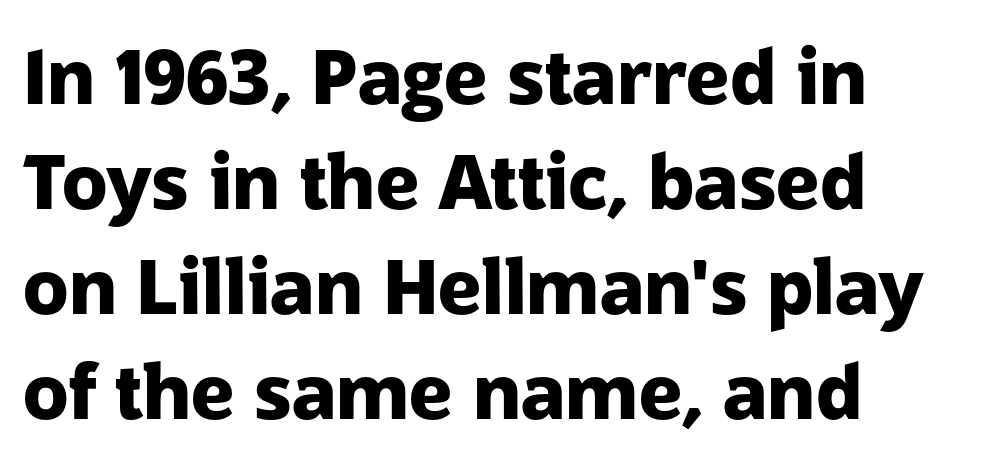
The font is running at its bold setting. Bare-footed words on every line. The characters display no serif detailing; their extremities are plain. Students, observe: this is what conventionally led text looks like. Note the varied advance widths — an 'i' is clearly narrower than an 'm'.
